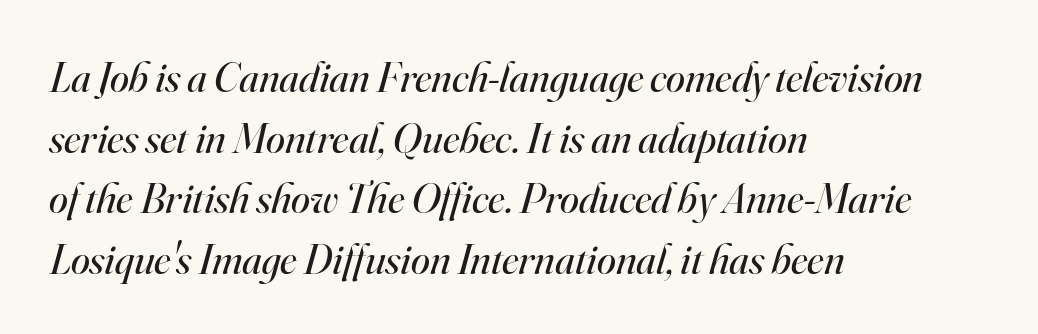
Q: Is the text bold? A: No.
Q: Is the text italic (slanted)? A: Yes, it leans right by about 16 degrees.
Q: Is the typeface a serif or a sans-serif typeface? A: Serif.
Q: Is the text underlined? A: No.
Q: How is the paragraph aligned? A: Left-aligned.
Q: Is the spacing between letters normal or unusually wide? A: Normal.
Q: Is the spacing between lines tight, normal or loose? A: Normal.
Q: Width (condensed, normal, or wide)? A: Normal.
Q: Stroke contrast? A: High.
Q: x-height? A: Small.
Q: Monospaced? A: No.
